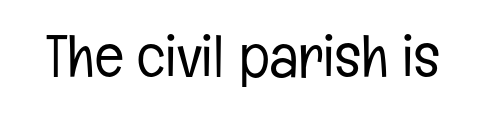
Q: Is the text bold? A: No.
Q: Is the text italic (slanted)? A: No, it is upright.
Q: Is the typeface a serif or a sans-serif typeface? A: Sans-serif.
Q: Is the text underlined? A: No.
Q: Is the spacing between letters normal or unusually wide? A: Normal.
Q: Width (condensed, normal, or wide)? A: Condensed.
Q: Stroke contrast? A: Low.
Q: x-height? A: Medium.
Q: Monospaced? A: No.
